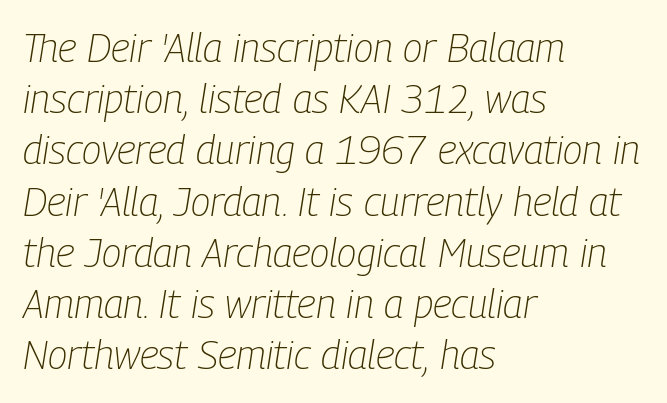
{"italic": "yes", "lean": "right", "slant_degrees": 9, "bold": "no", "weight": "light", "width": "condensed", "stroke_contrast": "low", "x_height": "medium", "monospaced": "no", "underline": "no", "align": "left", "line_spacing": "normal", "line_spacing_ratio": 1.28, "letter_spacing": "normal", "letter_spacing_em": 0.0, "glyph_px": 40}
